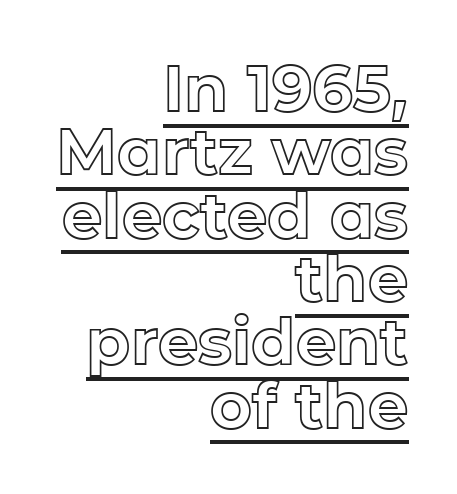
{"italic": "no", "width": "normal", "x_height": "medium", "monospaced": "no", "underline": "yes", "align": "right", "line_spacing": "tight", "line_spacing_ratio": 0.99, "letter_spacing": "normal", "letter_spacing_em": 0.0, "glyph_px": 64}
